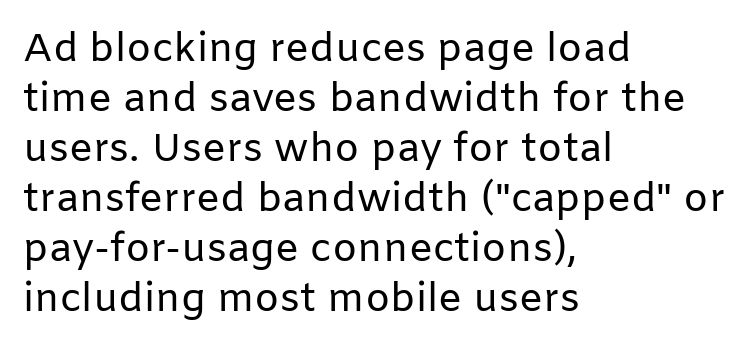
{"serif": "no", "italic": "no", "bold": "no", "weight": "regular", "width": "normal", "stroke_contrast": "low", "x_height": "medium", "monospaced": "no", "underline": "no", "align": "left", "line_spacing": "normal", "line_spacing_ratio": 1.25, "letter_spacing": "normal", "letter_spacing_em": 0.0, "glyph_px": 40}
